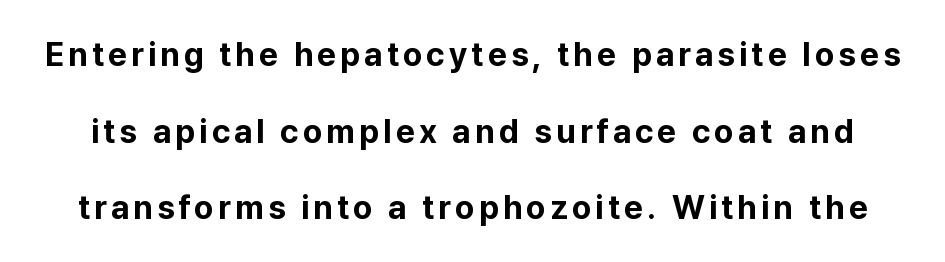
The image shows 33 px bold sans-serif type, upright; set loose line spacing (2.32x), not underlined; low stroke contrast and a medium x-height.
